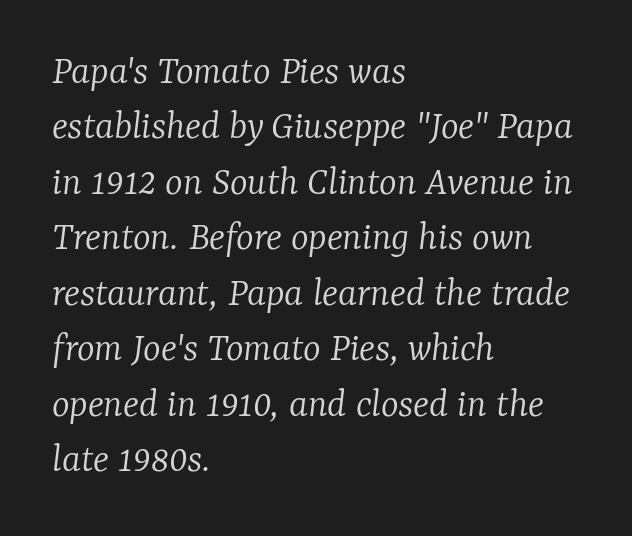
Note the varied advance widths — an 'i' is clearly narrower than an 'm'. Think standard paragraph weight, or any step lighter than that. The space directly below the letters is spotless. Each line starts at the same left margin while the right side varies. The block of text has a typical density, with ordinary space between rows. Rendered with sloped, italic letterforms.
